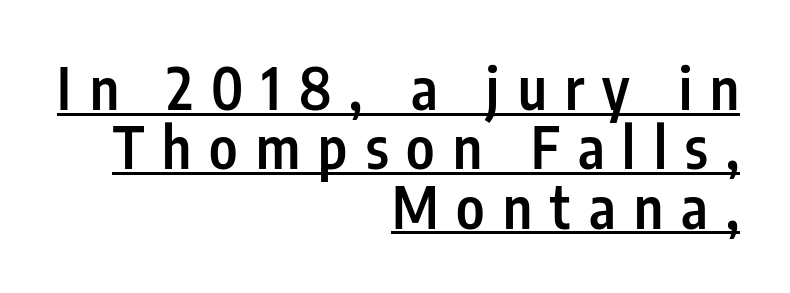
The image shows 57 px semibold, condensed sans-serif type, upright; set right-aligned, tight line spacing (1.04x), unusually wide letter spacing (+0.32 em), underlined; low stroke contrast and a medium x-height.
